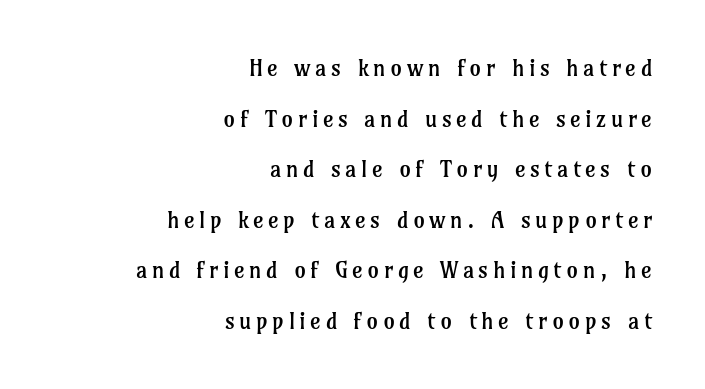
The image shows 23 px text type, upright; set right-aligned, loose line spacing (2.2x), not underlined.
